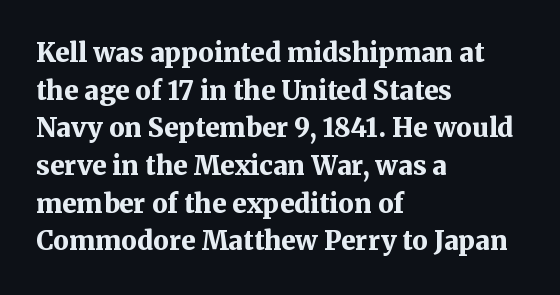
{"italic": "no", "bold": "yes", "underline": "no", "align": "left", "line_spacing": "normal", "line_spacing_ratio": 1.45, "letter_spacing": "normal", "letter_spacing_em": 0.0, "glyph_px": 26}
